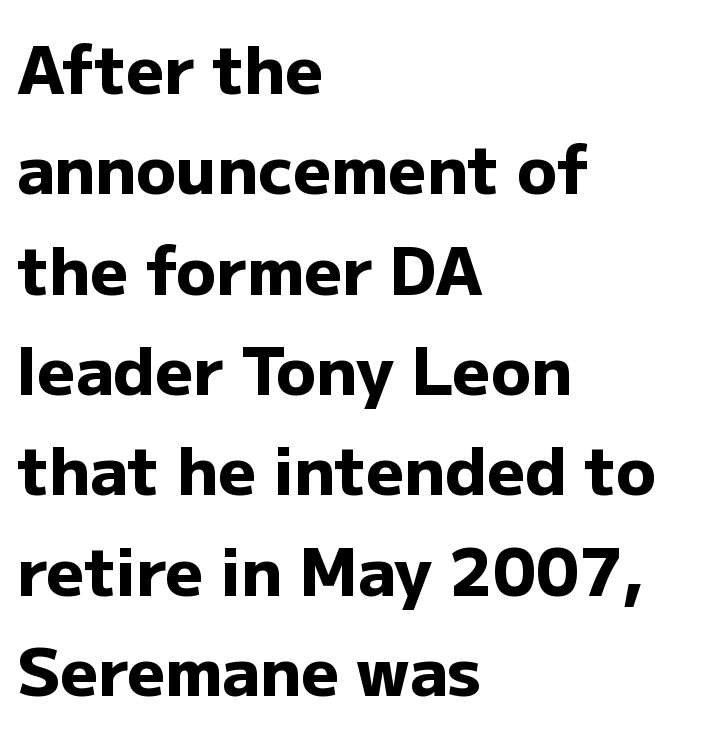
{"serif": "no", "italic": "no", "bold": "yes", "weight": "heavy", "width": "normal", "stroke_contrast": "low", "x_height": "medium", "monospaced": "no", "underline": "no", "align": "left", "line_spacing": "normal", "line_spacing_ratio": 1.52, "letter_spacing": "normal", "letter_spacing_em": 0.0, "glyph_px": 66}
